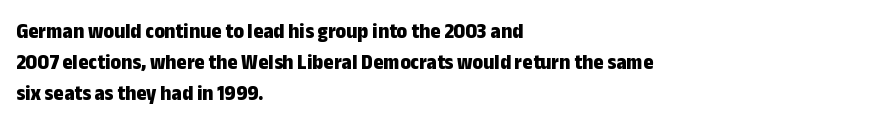
Q: Is the text bold? A: Yes.
Q: Is the text italic (slanted)? A: No, it is upright.
Q: Is the text underlined? A: No.
Q: How is the paragraph aligned? A: Left-aligned.
Q: Is the spacing between letters normal or unusually wide? A: Normal.
Q: Is the spacing between lines tight, normal or loose? A: Normal.
